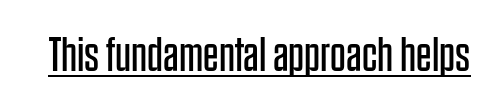
The image shows 49 px regular-weight, condensed sans-serif type, upright; set normal letter spacing, underlined; low stroke contrast and a large x-height.
